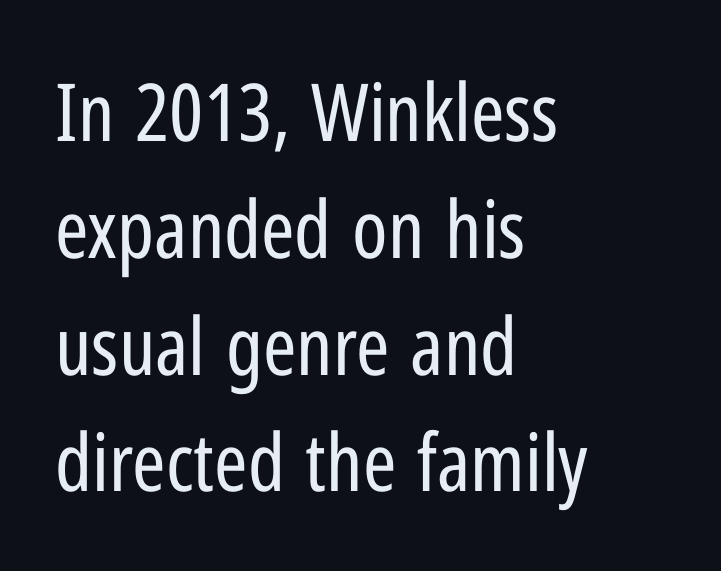
Q: Is the text bold? A: No.
Q: Is the text italic (slanted)? A: No, it is upright.
Q: Is the typeface a serif or a sans-serif typeface? A: Sans-serif.
Q: Is the text underlined? A: No.
Q: How is the paragraph aligned? A: Left-aligned.
Q: Is the spacing between letters normal or unusually wide? A: Normal.
Q: Is the spacing between lines tight, normal or loose? A: Normal.
Q: Width (condensed, normal, or wide)? A: Condensed.
Q: Stroke contrast? A: Low.
Q: x-height? A: Medium.
Q: Monospaced? A: No.
